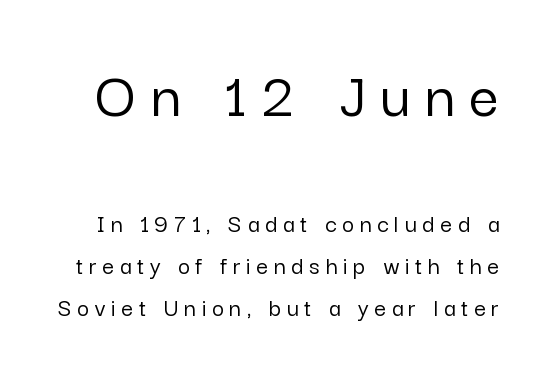
Q: Is the text italic (slanted)? A: No, it is upright.
Q: Is the typeface a serif or a sans-serif typeface? A: Sans-serif.
Q: Is the text underlined? A: No.
Q: Is the spacing between letters normal or unusually wide? A: Unusually wide.
Q: Is the spacing between lines tight, normal or loose? A: Normal.
Q: Which block of text is set in a larger size, the first (top) or the second (bottom)? A: The first (top) one.
Q: Width (condensed, normal, or wide)? A: Normal.
Q: Stroke contrast? A: Low.
Q: x-height? A: Medium.
Q: Monospaced? A: No.
